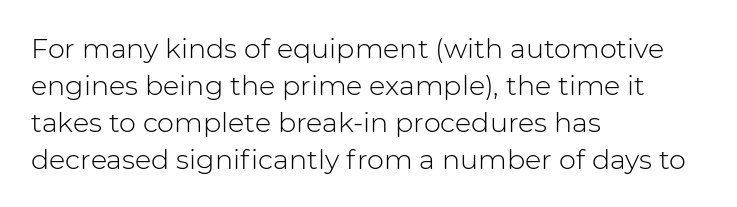
Reading down the block, your eye returns to a fixed left position each line. Tall strokes in this sample are plumb rather than angled. The rendering uses a moderate line-height, typical for paragraphs. This is not heavy type; no bold has been used. Any mark beneath the type? The region is blank. Each word holds together tightly as a unit, with standard inter-letter gaps.
